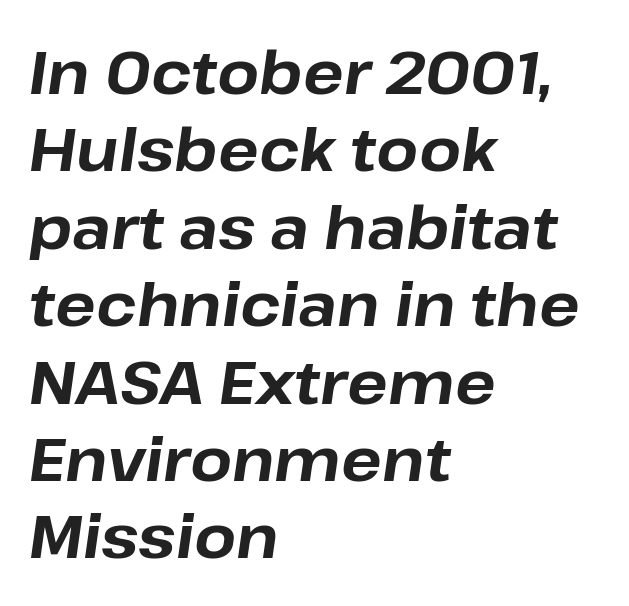
Q: Is the text bold? A: Yes.
Q: Is the text italic (slanted)? A: Yes, it leans right by about 8 degrees.
Q: Is the text underlined? A: No.
Q: How is the paragraph aligned? A: Left-aligned.
Q: Is the spacing between letters normal or unusually wide? A: Normal.
Q: Is the spacing between lines tight, normal or loose? A: Normal.
Q: Width (condensed, normal, or wide)? A: Normal.
Q: Stroke contrast? A: Low.
Q: x-height? A: Medium.
Q: Monospaced? A: No.
